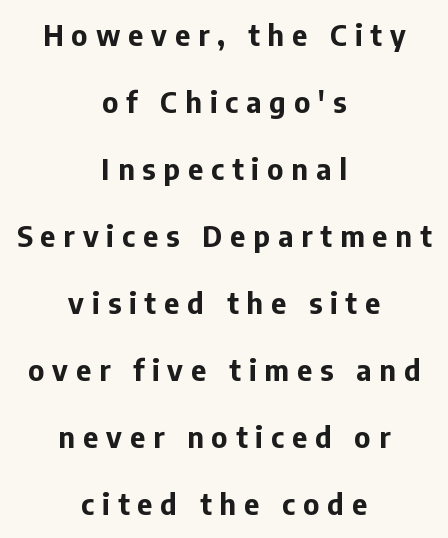
{"serif": "no", "italic": "no", "bold": "yes", "weight": "bold", "width": "normal", "stroke_contrast": "low", "x_height": "medium", "monospaced": "no", "underline": "no", "align": "center", "line_spacing": "loose", "line_spacing_ratio": 2.31, "letter_spacing": "wide", "letter_spacing_em": 0.28, "glyph_px": 29}
